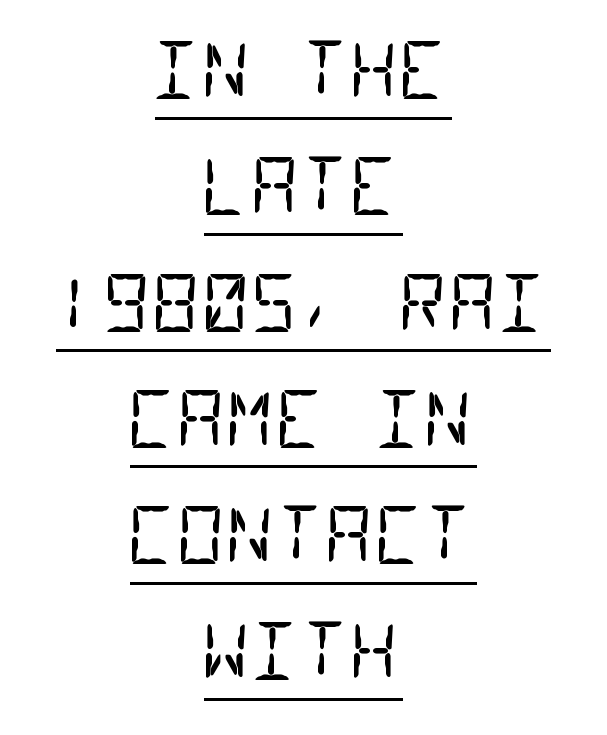
Q: Is the text bold? A: No.
Q: Is the typeface a serif or a sans-serif typeface? A: Sans-serif.
Q: Is the text underlined? A: Yes.
Q: How is the paragraph aligned? A: Centered.
Q: Is the spacing between letters normal or unusually wide? A: Normal.
Q: Is the spacing between lines tight, normal or loose? A: Normal.
Q: Width (condensed, normal, or wide)? A: Condensed.
Q: Stroke contrast? A: Low.
Q: x-height? A: Large.
Q: Monospaced? A: Yes.
